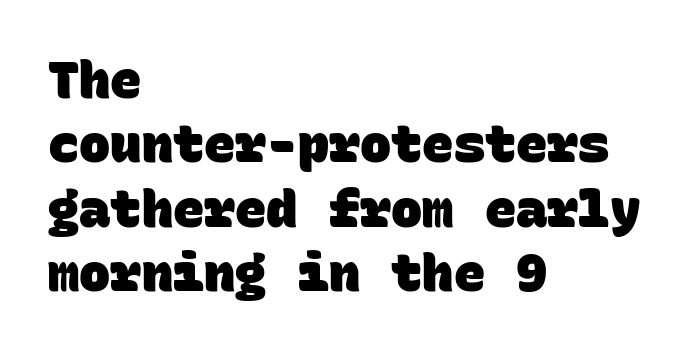
Q: Is the text bold? A: Yes.
Q: Is the typeface a serif or a sans-serif typeface? A: Sans-serif.
Q: Is the text underlined? A: No.
Q: How is the paragraph aligned? A: Left-aligned.
Q: Is the spacing between letters normal or unusually wide? A: Normal.
Q: Width (condensed, normal, or wide)? A: Normal.
Q: Stroke contrast? A: Low.
Q: x-height? A: Large.
Q: Monospaced? A: Yes.
